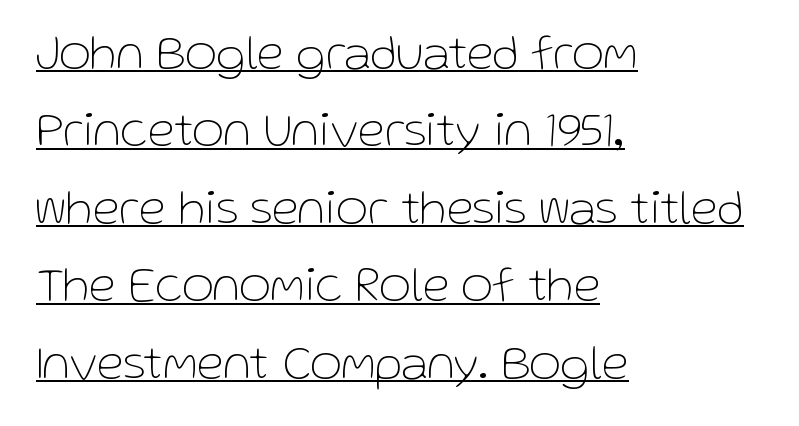
{"serif": "no", "italic": "no", "bold": "no", "weight": "thin", "width": "normal", "stroke_contrast": "low", "x_height": "medium", "monospaced": "no", "underline": "yes", "align": "left", "line_spacing": "normal", "line_spacing_ratio": 1.58, "letter_spacing": "normal", "letter_spacing_em": 0.0, "glyph_px": 49}
